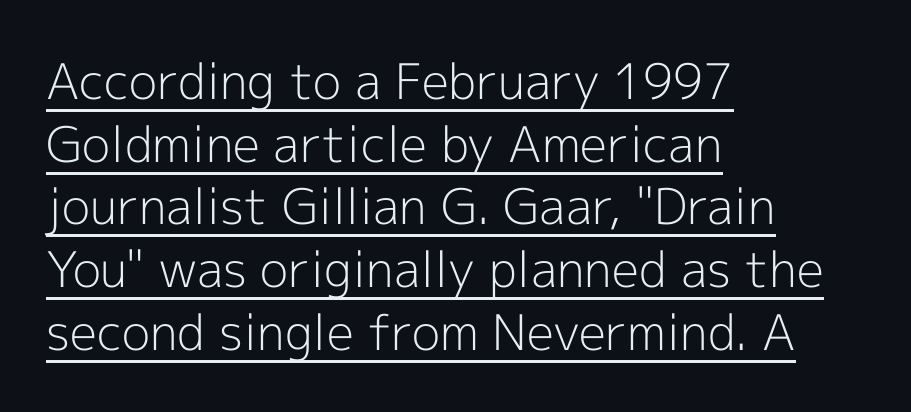
{"serif": "no", "italic": "no", "bold": "no", "weight": "light", "width": "normal", "x_height": "medium", "monospaced": "no", "underline": "yes", "align": "left", "line_spacing": "normal", "line_spacing_ratio": 1.28, "letter_spacing": "normal", "letter_spacing_em": 0.0, "glyph_px": 49}
